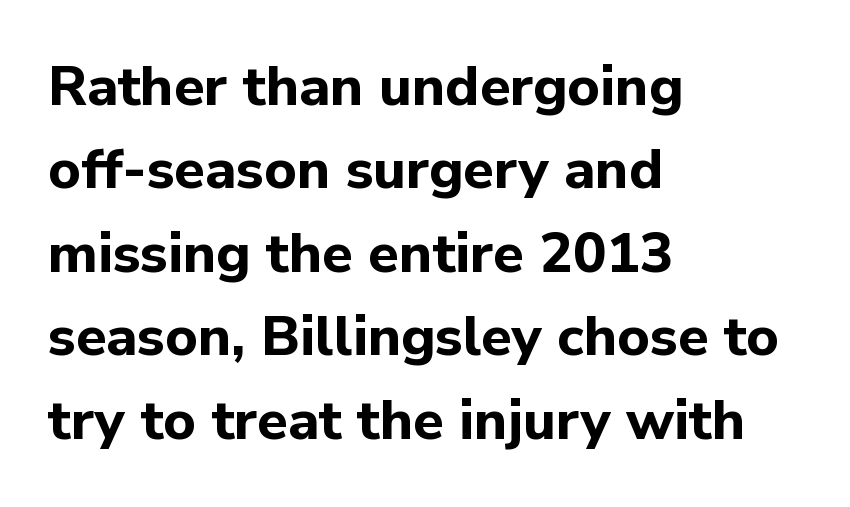
Letter spacing: default. Thick stems and heavy bowls — unmistakably bold. Anything drawn beneath the words? Only blank space. The rendering uses natural spacing where letterforms have individual widths.
